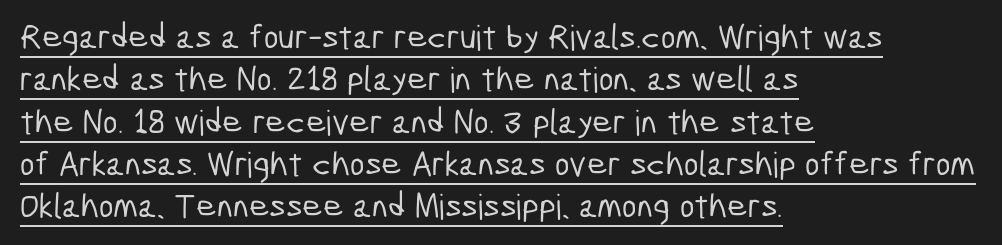
Q: Is the typeface a serif or a sans-serif typeface? A: Sans-serif.
Q: Is the text underlined? A: Yes.
Q: How is the paragraph aligned? A: Left-aligned.
Q: Is the spacing between letters normal or unusually wide? A: Normal.
Q: Width (condensed, normal, or wide)? A: Condensed.
Q: Stroke contrast? A: Low.
Q: x-height? A: Medium.
Q: Monospaced? A: No.
